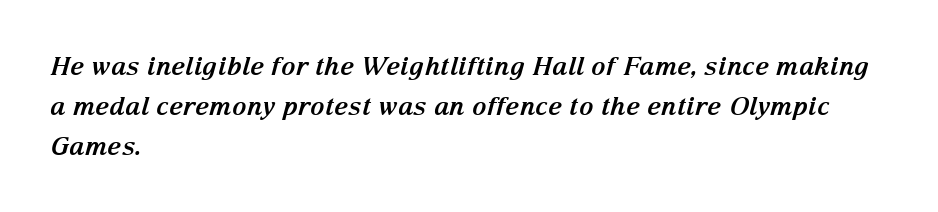
{"italic": "yes", "lean": "right", "slant_degrees": 15, "bold": "yes", "underline": "no", "align": "left", "line_spacing": "normal", "line_spacing_ratio": 1.6, "letter_spacing": "normal", "letter_spacing_em": 0.0, "glyph_px": 25}
